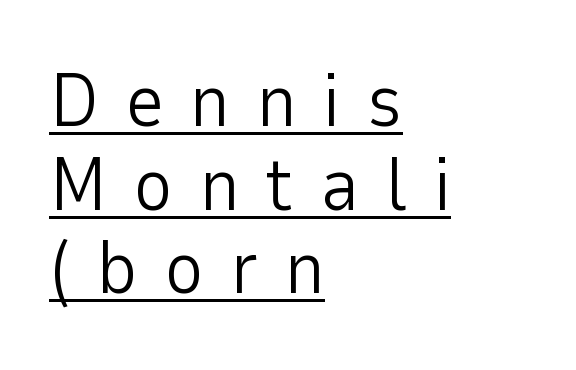
{"serif": "no", "italic": "no", "bold": "no", "weight": "light", "width": "normal", "stroke_contrast": "low", "x_height": "medium", "monospaced": "no", "underline": "yes", "align": "left", "line_spacing": "tight", "line_spacing_ratio": 1.1, "letter_spacing": "wide", "letter_spacing_em": 0.34, "glyph_px": 76}
